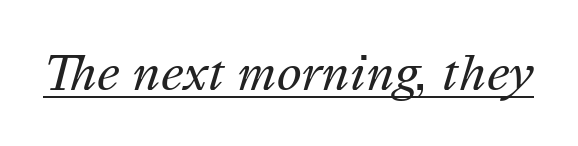
The passage shown is not bold in any degree. Observe the lean: these are italic letterforms. The tracking reads as untouched default to a designer's eye. Spacing verdict: proportional, widths tailored to each character. The lettering is marked with a stroke running underneath it.
